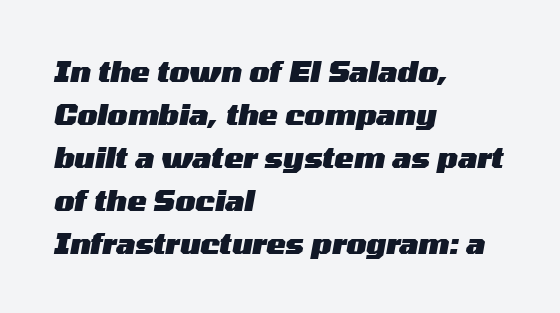
{"italic": "yes", "lean": "right", "slant_degrees": 10, "bold": "yes", "weight": "heavy", "width": "wide", "stroke_contrast": "medium", "x_height": "medium", "monospaced": "no", "underline": "no", "align": "left", "line_spacing": "normal", "line_spacing_ratio": 1.48, "letter_spacing": "normal", "letter_spacing_em": 0.0, "glyph_px": 29}
